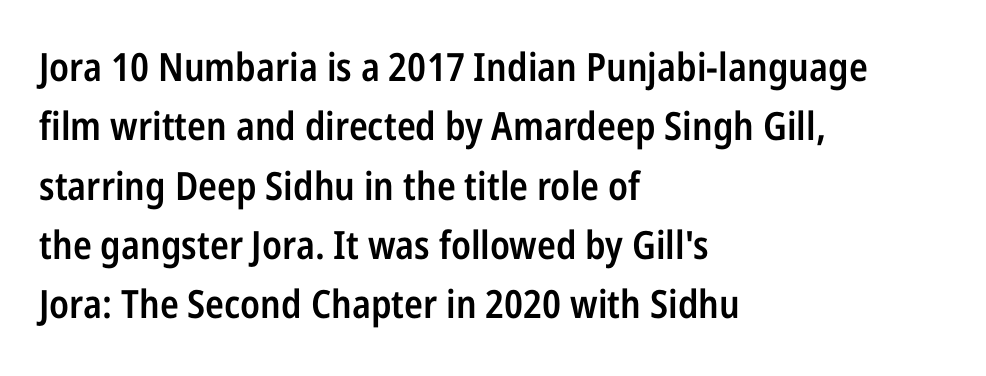
The image shows 39 px semibold, condensed sans-serif type, upright; set left-aligned, normal line spacing (1.52x), normal letter spacing, not underlined; low stroke contrast and a medium x-height.
